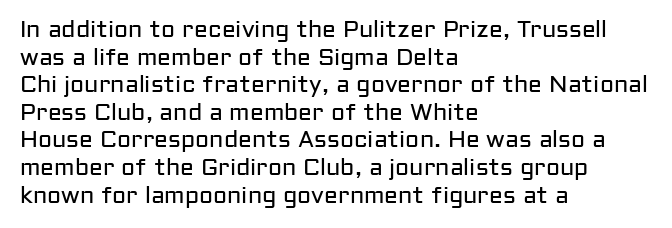
Q: Is the text bold? A: No.
Q: Is the text italic (slanted)? A: No, it is upright.
Q: Is the text underlined? A: No.
Q: How is the paragraph aligned? A: Left-aligned.
Q: Is the spacing between letters normal or unusually wide? A: Normal.
